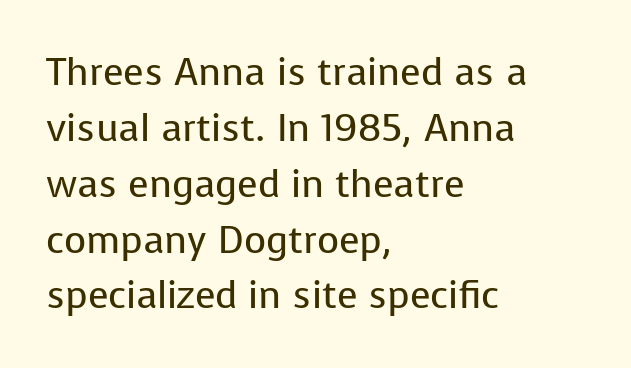
Q: Is the text bold? A: No.
Q: Is the text italic (slanted)? A: No, it is upright.
Q: Is the typeface a serif or a sans-serif typeface? A: Sans-serif.
Q: Is the text underlined? A: No.
Q: How is the paragraph aligned? A: Left-aligned.
Q: Is the spacing between letters normal or unusually wide? A: Normal.
Q: Is the spacing between lines tight, normal or loose? A: Normal.
Q: Width (condensed, normal, or wide)? A: Normal.
Q: Stroke contrast? A: Low.
Q: x-height? A: Medium.
Q: Monospaced? A: No.
